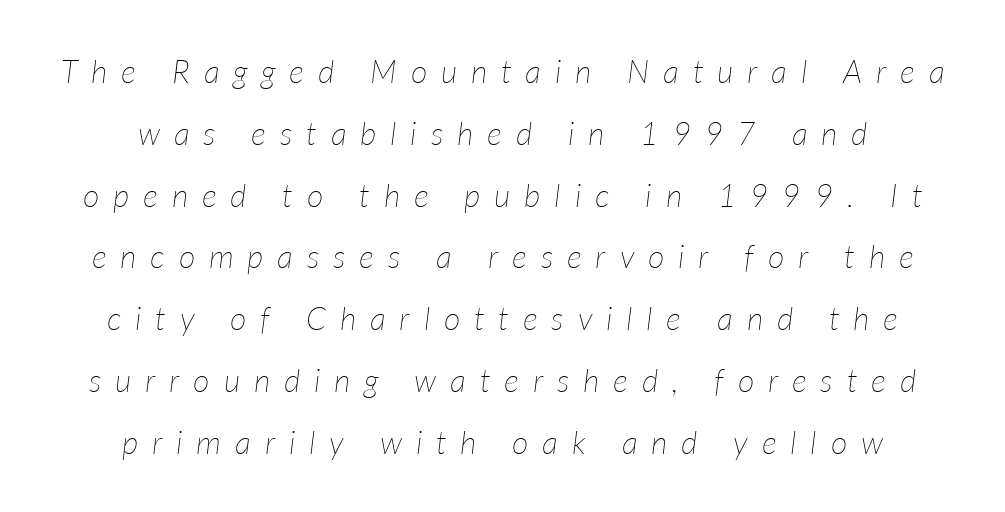
The image shows 32 px thin type, italic (leaning right); set centered, loose line spacing (1.93x), unusually wide letter spacing (+0.43 em), not underlined; low stroke contrast and a medium x-height.
